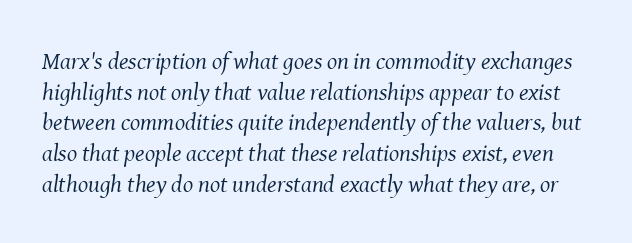
The image shows 24 px text type, italic (leaning right); set normal line spacing (1.28x), normal letter spacing, not underlined.
